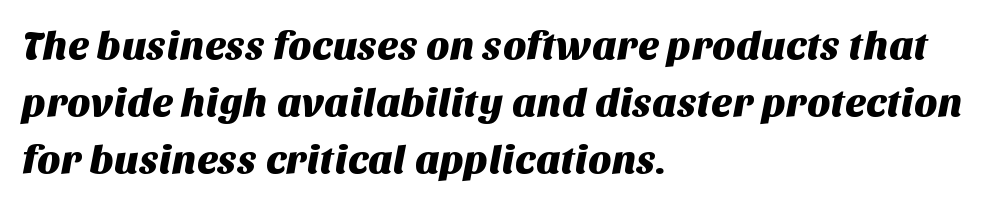
The image shows 40 px sans-serif type; set left-aligned, normal line spacing (1.43x), normal letter spacing, not underlined; medium stroke contrast and a large x-height.
